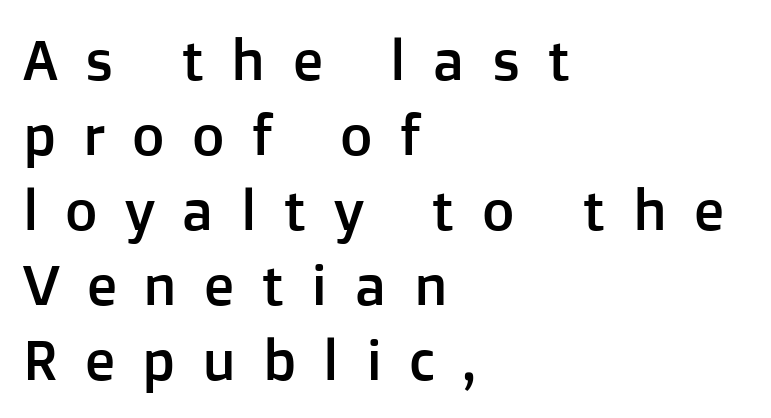
The image shows 56 px sans-serif type, upright; set left-aligned, normal line spacing (1.34x), unusually wide letter spacing (+0.48 em), not underlined; low stroke contrast and a medium x-height.
